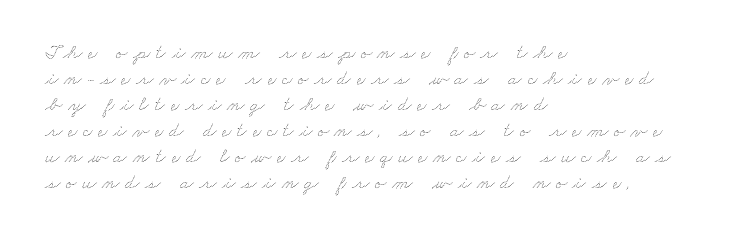
The image shows 20 px text type; set left-aligned, normal line spacing (1.3x), unusually wide letter spacing (+0.28 em), not underlined.
